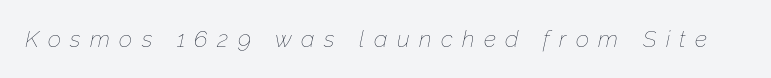
No extra ink here — the face is not bold. Slant detected: the letters are inclined. Tracking here is generous; glyphs stand well apart from one another. The glyphs are unaccompanied by any horizontal stroke below them.
